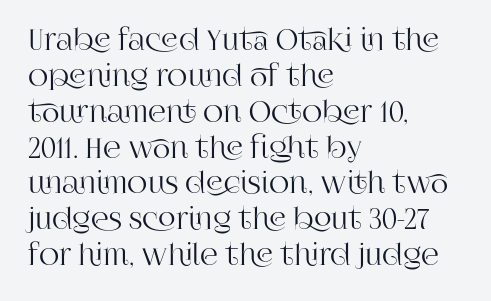
Q: Is the text italic (slanted)? A: No, it is upright.
Q: Is the typeface a serif or a sans-serif typeface? A: Serif.
Q: Is the text underlined? A: No.
Q: How is the paragraph aligned? A: Left-aligned.
Q: Is the spacing between letters normal or unusually wide? A: Normal.
Q: Is the spacing between lines tight, normal or loose? A: Normal.
Q: Width (condensed, normal, or wide)? A: Normal.
Q: Stroke contrast? A: High.
Q: x-height? A: Large.
Q: Monospaced? A: No.
